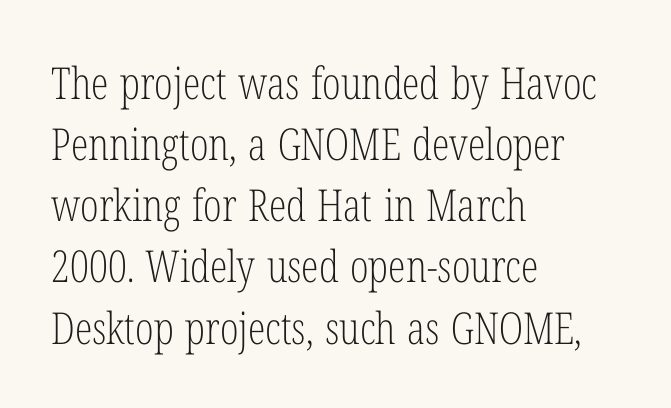
The image shows 44 px light, condensed serif type, upright; set left-aligned, normal line spacing (1.39x), normal letter spacing, not underlined; low stroke contrast and a medium x-height.
